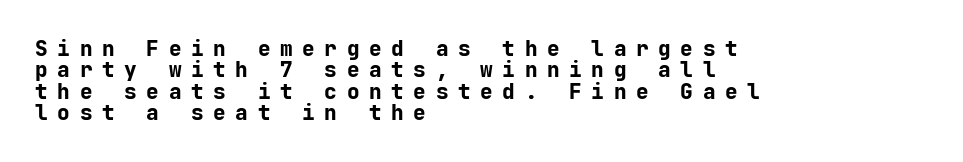
Q: Is the text bold? A: Yes.
Q: Is the text italic (slanted)? A: No, it is upright.
Q: Is the text underlined? A: No.
Q: How is the paragraph aligned? A: Left-aligned.
Q: Is the spacing between letters normal or unusually wide? A: Unusually wide.
Q: Is the spacing between lines tight, normal or loose? A: Tight.
